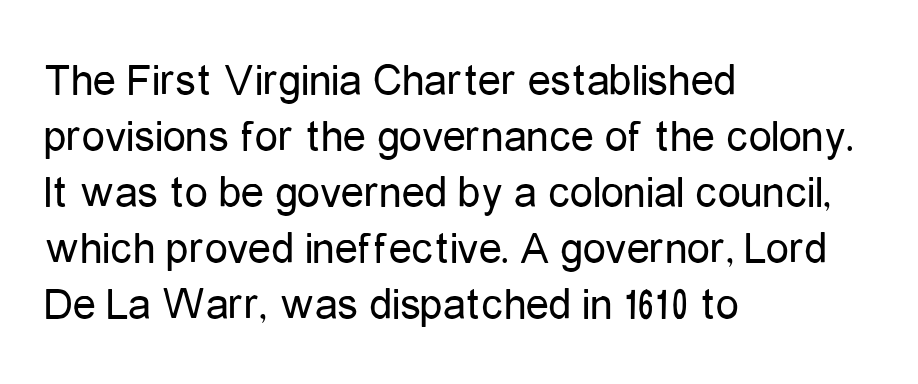
The image shows 46 px regular-weight, condensed sans-serif type, upright; set left-aligned, line spacing 1.22x, normal letter spacing, not underlined; low stroke contrast and a medium x-height.
